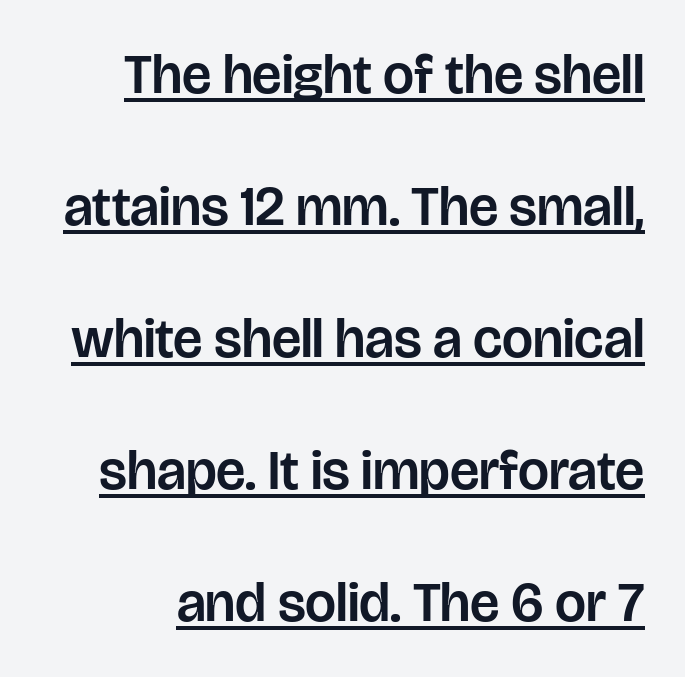
The image shows 55 px sans-serif type, upright; set loose line spacing (2.4x), normal letter spacing, underlined; low stroke contrast and a large x-height.
